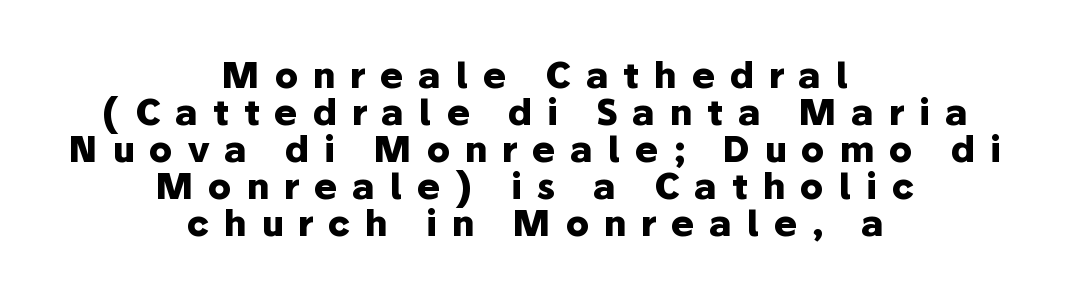
{"serif": "no", "italic": "no", "bold": "yes", "weight": "heavy", "width": "normal", "stroke_contrast": "low", "x_height": "medium", "monospaced": "no", "underline": "no", "align": "center", "line_spacing": "tight", "line_spacing_ratio": 1.06, "letter_spacing": "wide", "letter_spacing_em": 0.42, "glyph_px": 35}
